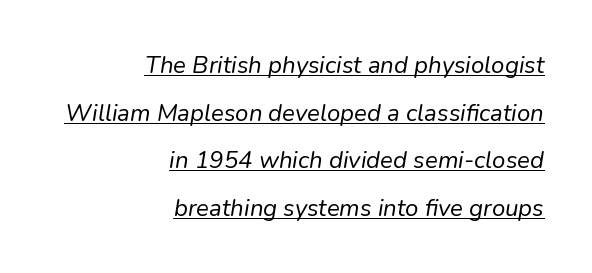
The image shows 24 px text type, italic (leaning right); set right-aligned, loose line spacing (1.98x), normal letter spacing, underlined.
